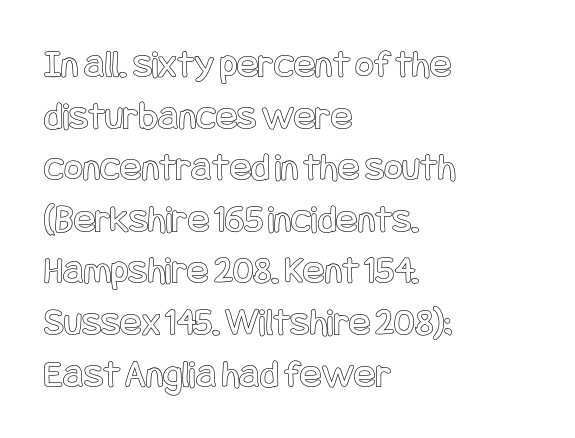
The image shows 40 px condensed type, upright; set left-aligned, normal line spacing (1.29x), normal letter spacing, not underlined; a large x-height.
